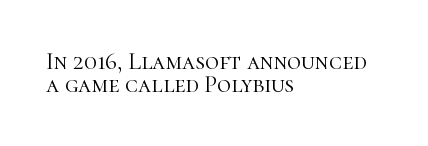
Q: Is the text bold? A: No.
Q: Is the text italic (slanted)? A: No, it is upright.
Q: Is the text underlined? A: No.
Q: How is the paragraph aligned? A: Left-aligned.
Q: Is the spacing between letters normal or unusually wide? A: Normal.
Q: Is the spacing between lines tight, normal or loose? A: Tight.
